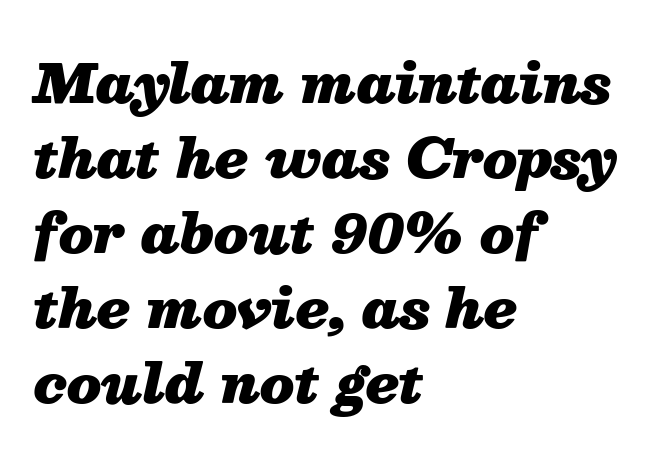
{"italic": "yes", "lean": "right", "slant_degrees": 13, "bold": "yes", "weight": "heavy", "width": "normal", "stroke_contrast": "medium", "x_height": "medium", "monospaced": "no", "underline": "no", "align": "left", "line_spacing": "normal", "line_spacing_ratio": 1.39, "letter_spacing": "normal", "letter_spacing_em": 0.0, "glyph_px": 54}
